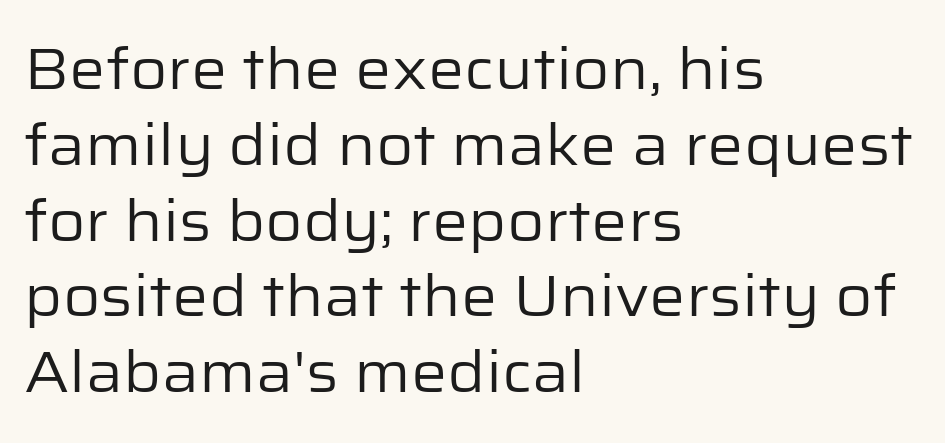
Each row of text sits above clean, open space. Where is the straight margin? On the left. This rendering employs a face without finishing strokes, i.e., a sans-serif. Spacing verdict: proportional, widths tailored to each character. Stems and bowls with no extra thickness — not bold.
